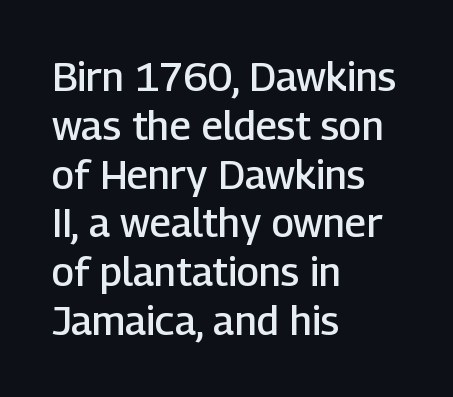
The image shows 40 px semibold sans-serif type, upright; set left-aligned, line spacing 1.22x, normal letter spacing, not underlined; low stroke contrast and a medium x-height.
